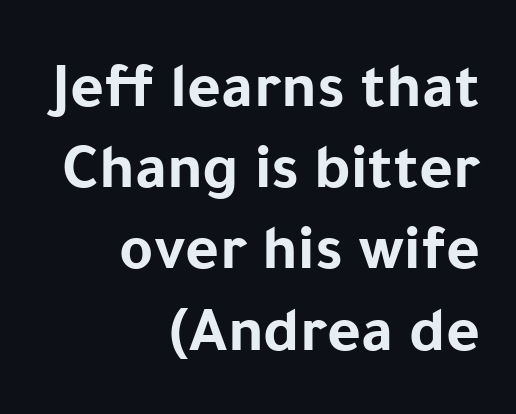
The face used here is proportionally spaced, like ordinary book or web type. Glance below the letters and you will spot only blank space. Serifs: no, the terminals of the letterforms are clean. In terms of letterspacing, this is plain default setting. Does the weight exceed regular? Yes, all the way to bold. The block of text has a typical density, with ordinary space between rows.
